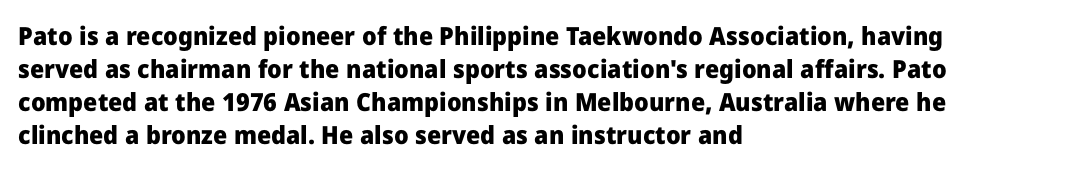
A full-strength bold gives these letters their thick strokes. The gaps between neighbouring characters are ordinary and unremarkable. The lines sit at an ordinary, default distance from one another. Descender tails drop into unmarked territory.
